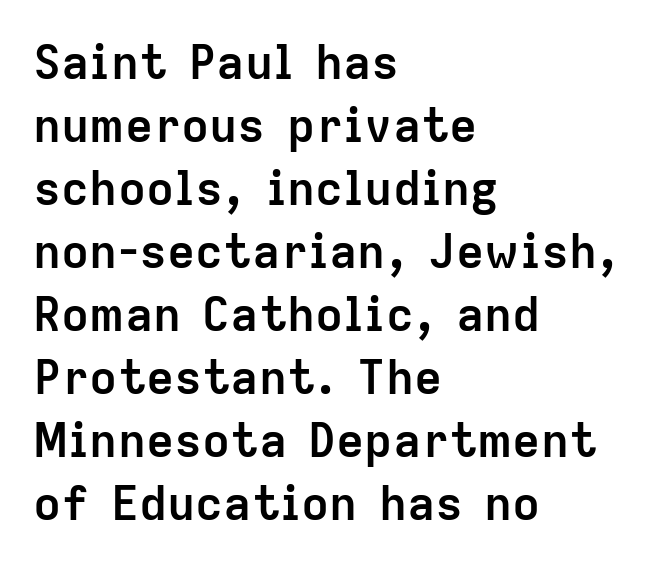
The rendering anchors every line to the left-hand side. The face used here is proportionally spaced, like ordinary book or web type. I'd describe the lettering as bold — thick and assertive. A typesetter would call this leading conventional body-copy spacing.
